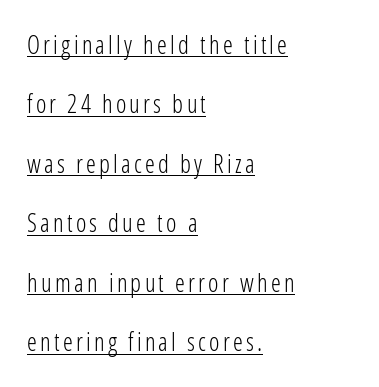
The typography opts for an upright posture over an oblique one. Is this a heavy cut? Hardly; it is regular or lighter. Notice how the passage keeps a crisp vertical edge on the left only. Is there an underline? Yes — a line sits under the letters. Successive baselines arrive slowly, with a big drop between each.
